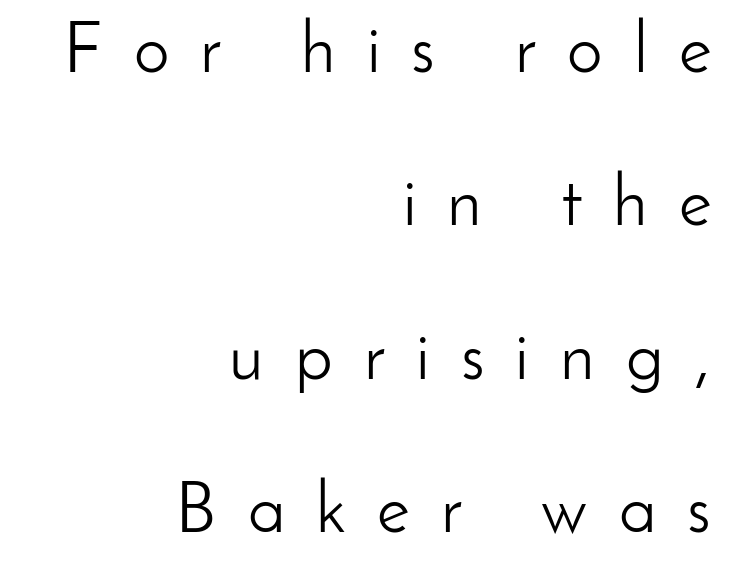
How are the letters spaced? Widely, with obvious added tracking. Grotesque or geometric, the face here clearly has no serifs. Ink coverage per letter is moderate at most. Every stem runs plumb, perpendicular to the baseline. A bare baseline throughout the passage. The letters advance in unequal steps, a hallmark of proportional type.
